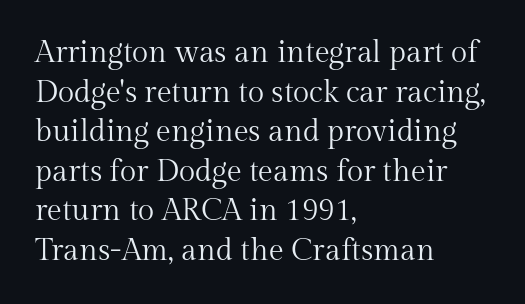
A typesetter would call this zero additional tracking. The passage shown is typeset with a serif family. No italicization has been applied; the sample stays upright. This rendering features lettering with no underline.
